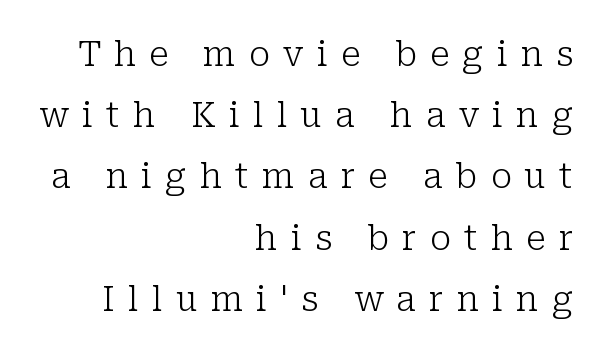
The image shows 34 px light serif type, upright; set right-aligned, line spacing 1.8x, unusually wide letter spacing (+0.39 em), not underlined; low stroke contrast and a medium x-height.
